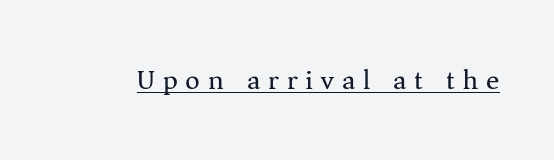
The image shows 28 px regular-weight serif type, upright; set unusually wide letter spacing (+0.28 em), underlined; medium stroke contrast and a medium x-height.
